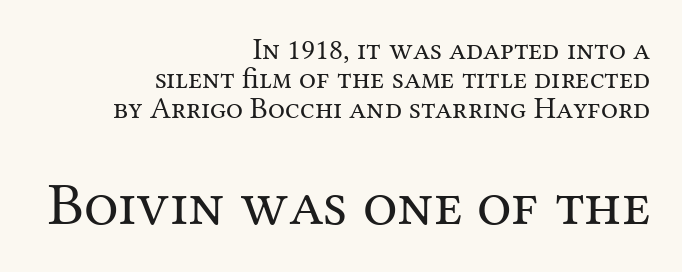
{"serif": "yes", "italic": "no", "bold": "no", "weight": "regular", "width": "normal", "stroke_contrast": "medium", "x_height": "medium", "monospaced": "no", "underline": "no", "align": "right", "line_spacing": "tight", "line_spacing_ratio": 0.98, "letter_spacing": "normal", "letter_spacing_em": 0.0, "larger_block": "second", "size_ratio": 2.03, "glyph_px": 61}
